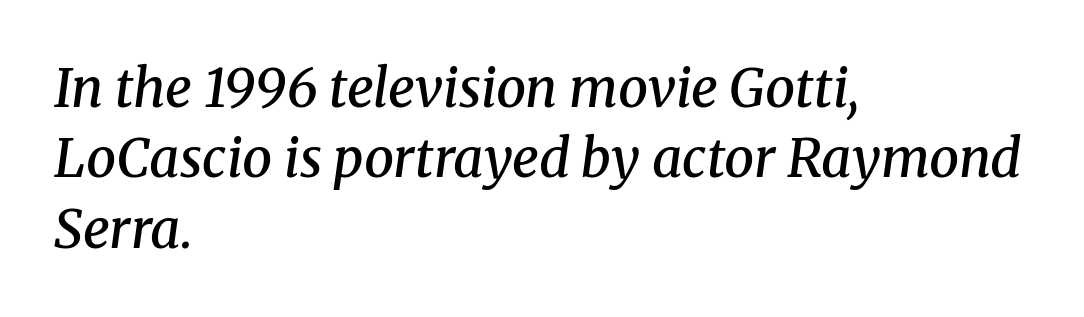
Q: Is the text bold? A: Semi-bold.
Q: Is the text italic (slanted)? A: Yes, it leans right by about 8 degrees.
Q: Is the typeface a serif or a sans-serif typeface? A: Serif.
Q: Is the text underlined? A: No.
Q: How is the paragraph aligned? A: Left-aligned.
Q: Is the spacing between letters normal or unusually wide? A: Normal.
Q: Is the spacing between lines tight, normal or loose? A: Normal.
Q: Width (condensed, normal, or wide)? A: Normal.
Q: Stroke contrast? A: Medium.
Q: x-height? A: Medium.
Q: Monospaced? A: No.
